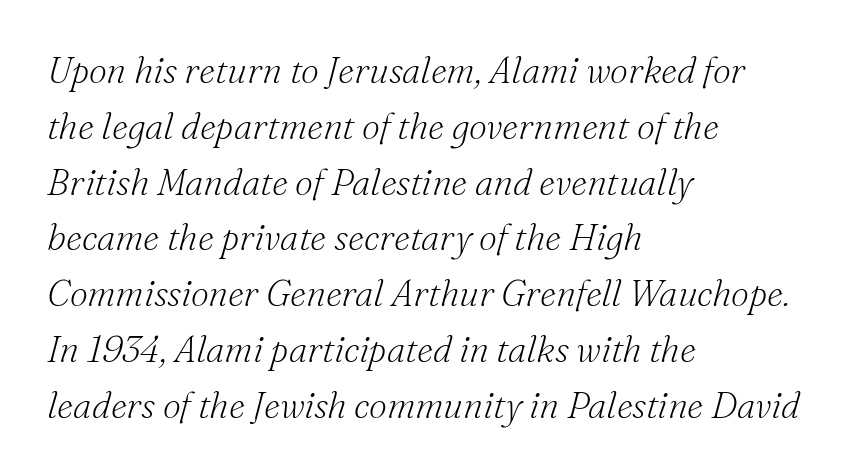
A typesetter would call this proportional, since set widths differ per character. Visually the block forms a straight wall on the left and a jagged coastline on the right. The letters are slanted; this is an italic face. The string is rendered with underlining switched off. Line spacing here is normal. Is the type heavy? It reads as light-to-regular instead.
